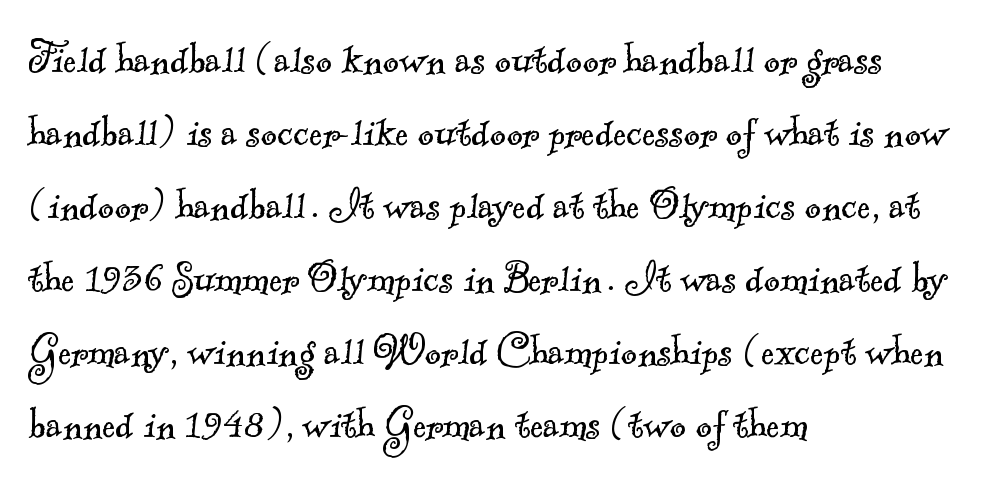
Stroke thickness stays within the range of a standard reading face or lighter. Inter-character spacing is left at the font's built-in metrics. This sample uses a serif face. The rag falls on the right side of this text block.
